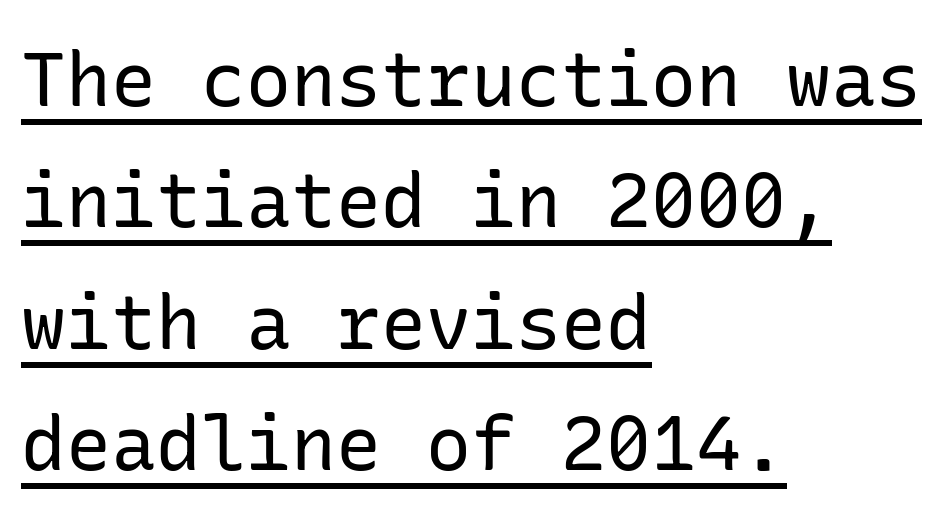
{"serif": "no", "italic": "no", "bold": "no", "weight": "regular", "width": "normal", "stroke_contrast": "low", "x_height": "medium", "underline": "yes", "align": "left", "line_spacing": "normal", "line_spacing_ratio": 1.62, "letter_spacing": "normal", "letter_spacing_em": 0.0, "glyph_px": 75}
